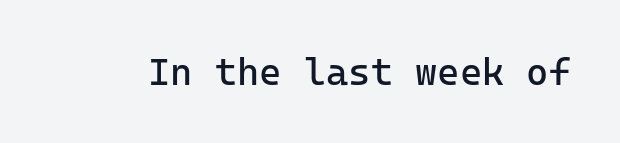
The image shows 38 px regular-weight sans-serif type, upright, monospaced; set normal letter spacing, not underlined; low stroke contrast and a medium x-height.
